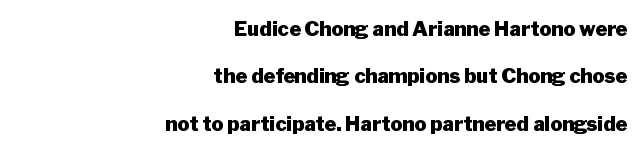
The image shows 20 px bold type, upright; set right-aligned, loose line spacing (2.37x), normal letter spacing, not underlined.
